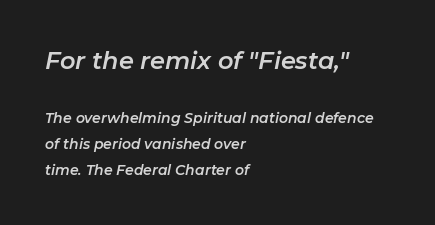
{"italic": "yes", "lean": "right", "slant_degrees": 11, "underline": "no", "align": "left", "line_spacing_ratio": 1.87, "letter_spacing": "normal", "letter_spacing_em": 0.0, "larger_block": "first", "size_ratio": 1.71, "glyph_px": 24}
